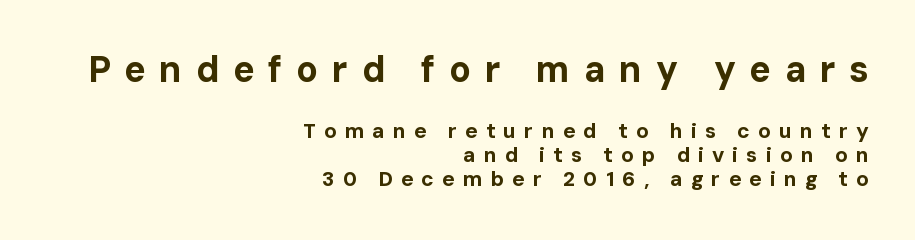
The type family on display is of the sans-serif kind. You could not count columns in this text — the font is proportionally spaced. No word sits above an underline. The letterforms stand isolated, each surrounded by extra space. Is the block centered? No — it sits flush against the right margin.
